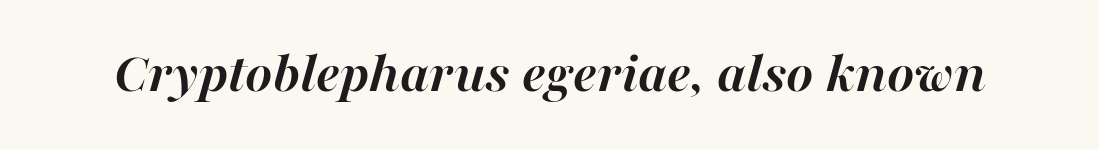
{"italic": "yes", "lean": "right", "slant_degrees": 16, "bold": "yes", "weight": "semibold", "width": "normal", "stroke_contrast": "high", "x_height": "medium", "monospaced": "no", "underline": "no", "letter_spacing": "normal", "letter_spacing_em": 0.0, "glyph_px": 58}
